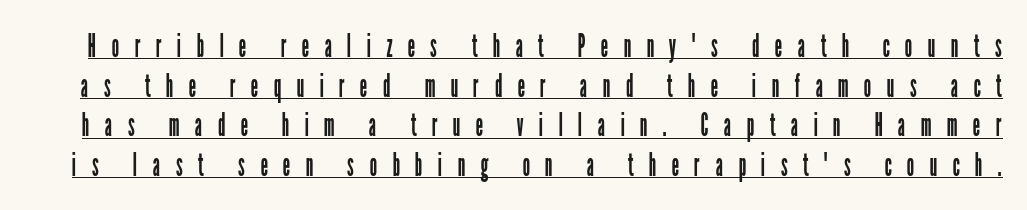
{"serif": "no", "italic": "no", "bold": "no", "weight": "regular", "width": "condensed", "stroke_contrast": "low", "x_height": "medium", "monospaced": "no", "underline": "yes", "line_spacing_ratio": 1.2, "letter_spacing": "wide", "letter_spacing_em": 0.46, "glyph_px": 33}
